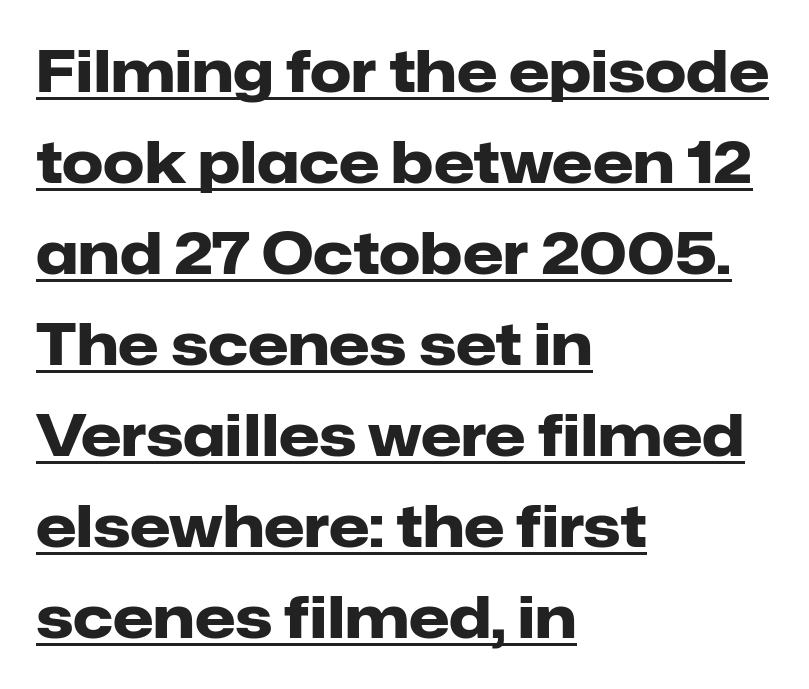
The image shows 58 px heavy sans-serif type, upright; set left-aligned, normal line spacing (1.57x), normal letter spacing, underlined; low stroke contrast and a medium x-height.
